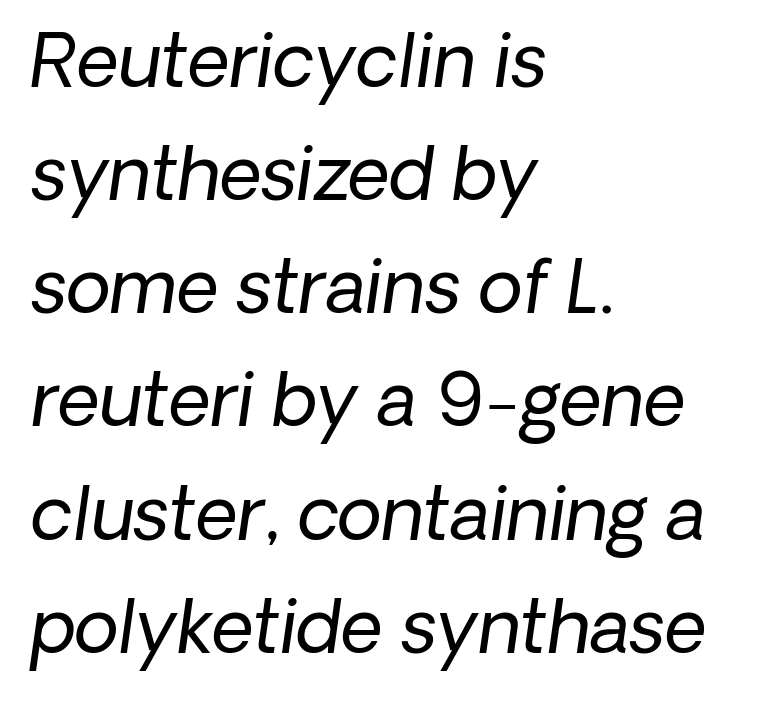
Observe the absence of serifs on each vertical stroke in this sample. The space beneath each line is pristine and unruled. Compared with a centered layout, this one pins lines to the left instead. The gaps between neighbouring characters are ordinary and unremarkable. Caption: face not bold, strokes unweighted. A normal amount of white space separates one row of letters from the next.
